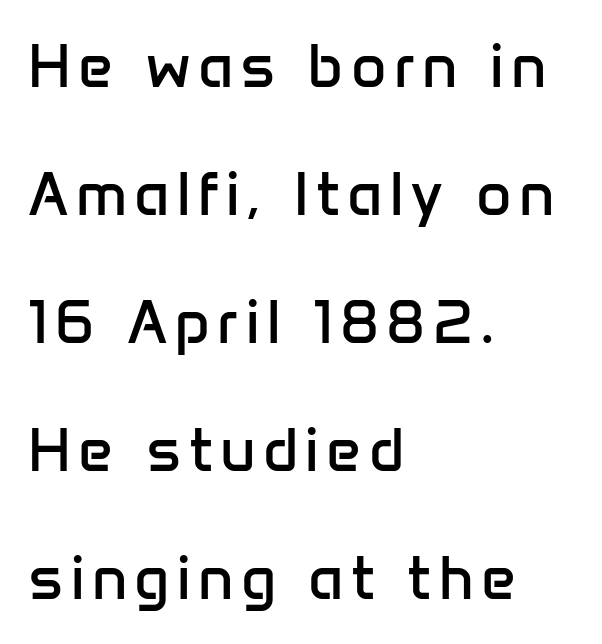
{"serif": "no", "italic": "no", "bold": "no", "weight": "regular", "width": "normal", "stroke_contrast": "low", "x_height": "medium", "monospaced": "no", "underline": "no", "align": "left", "line_spacing": "loose", "line_spacing_ratio": 2.1, "glyph_px": 61}
